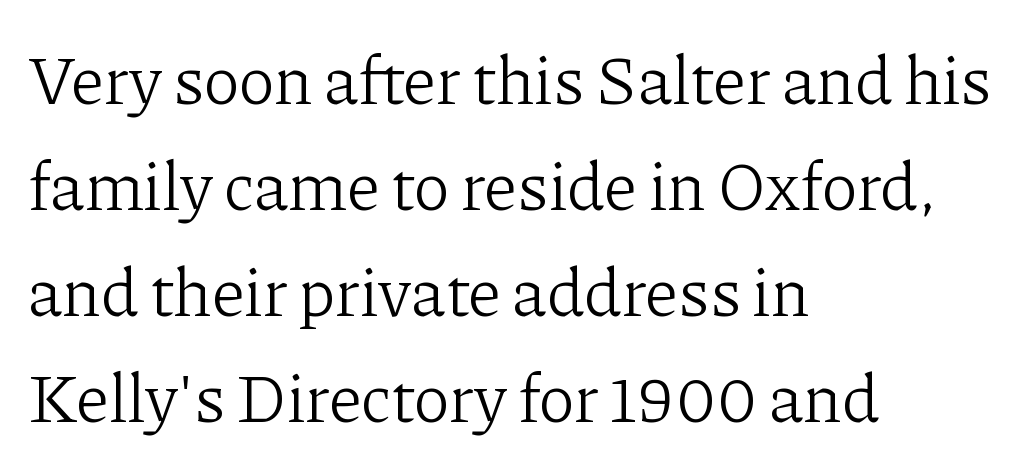
The image shows 68 px light serif type, upright; set left-aligned, normal line spacing (1.56x), normal letter spacing, not underlined; low stroke contrast and a medium x-height.
